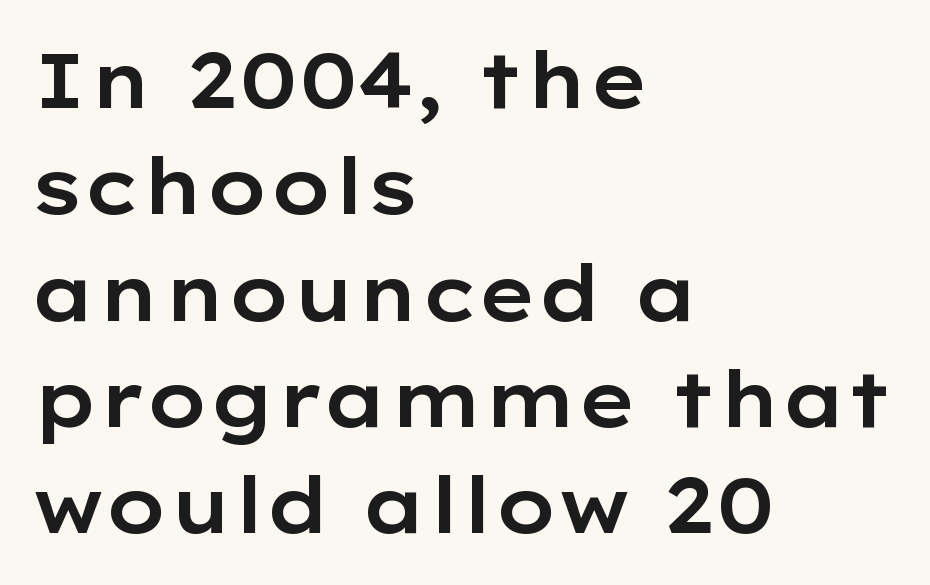
Q: Is the text italic (slanted)? A: No, it is upright.
Q: Is the typeface a serif or a sans-serif typeface? A: Sans-serif.
Q: Is the text underlined? A: No.
Q: How is the paragraph aligned? A: Left-aligned.
Q: Is the spacing between letters normal or unusually wide? A: Normal.
Q: Is the spacing between lines tight, normal or loose? A: Normal.
Q: Width (condensed, normal, or wide)? A: Wide.
Q: Stroke contrast? A: Low.
Q: x-height? A: Medium.
Q: Monospaced? A: No.
